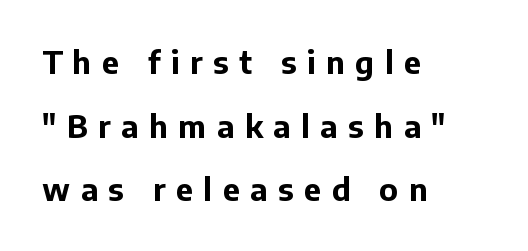
Proportional: the letters do not fall into vertical columns. The vertical gap from one line to the next is large. Note: no serifs on the glyphs. The glyphs are unaccompanied by any horizontal stroke below them. The passage is arranged the way most books set body copy — flush left.
